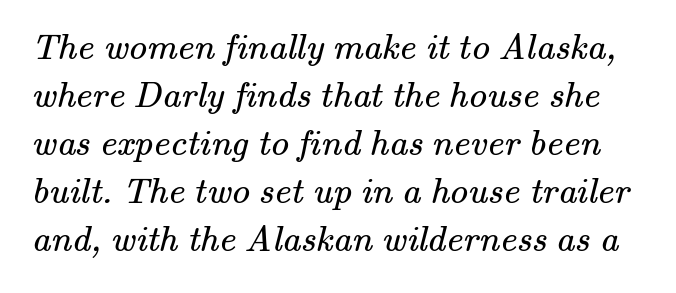
{"serif": "yes", "bold": "no", "weight": "regular", "width": "normal", "stroke_contrast": "medium", "x_height": "small", "monospaced": "no", "underline": "no", "line_spacing": "normal", "line_spacing_ratio": 1.3, "letter_spacing": "normal", "letter_spacing_em": 0.0, "glyph_px": 37}
